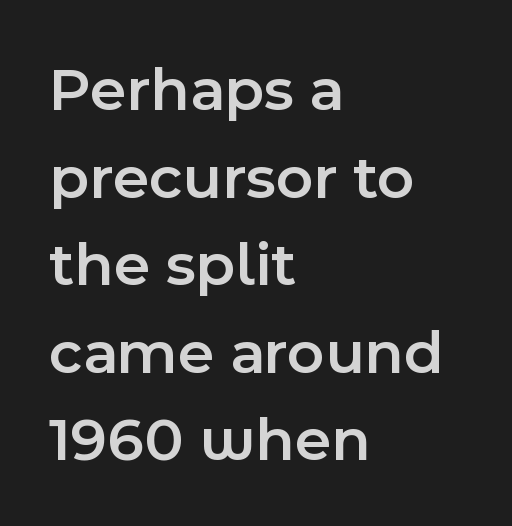
These lines keep a tight, regular rhythm from letter to letter. The type sits square on the baseline with zero lean. To sum up the face: it is a sans, with no serifs. These lines are rendered in a variable-pitch font.
